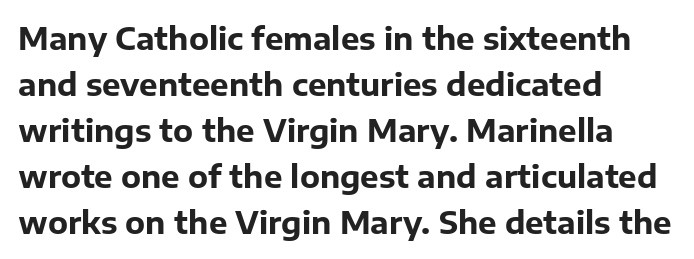
The image shows 31 px bold sans-serif type, upright; set left-aligned, normal line spacing (1.48x), normal letter spacing, not underlined; low stroke contrast and a medium x-height.
